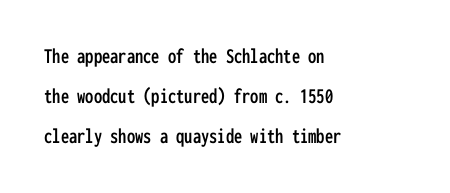
{"italic": "no", "underline": "no", "align": "left", "line_spacing_ratio": 1.82, "letter_spacing": "normal", "letter_spacing_em": 0.0, "glyph_px": 22}
